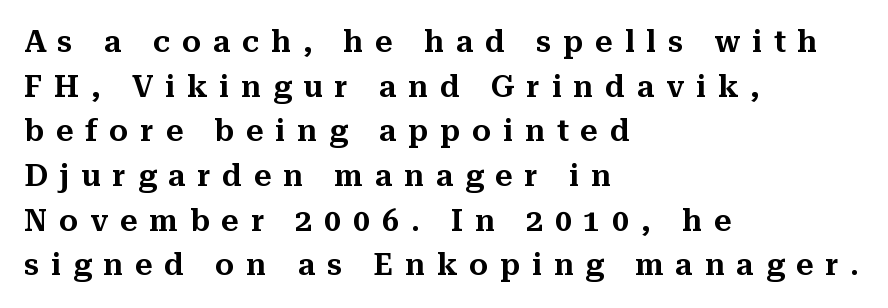
The image shows 30 px serif type, upright; set left-aligned, normal line spacing (1.49x), unusually wide letter spacing (+0.4 em), not underlined; medium stroke contrast and a medium x-height.
